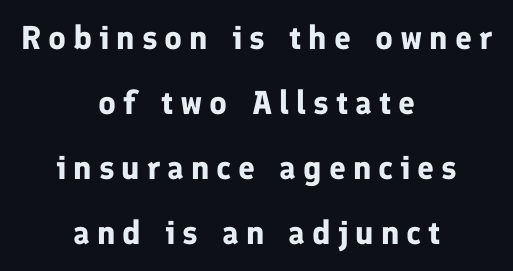
{"serif": "no", "italic": "no", "bold": "yes", "weight": "bold", "width": "normal", "stroke_contrast": "low", "x_height": "medium", "monospaced": "no", "underline": "no", "align": "center", "line_spacing": "loose", "line_spacing_ratio": 1.97, "letter_spacing": "wide", "letter_spacing_em": 0.21, "glyph_px": 33}
